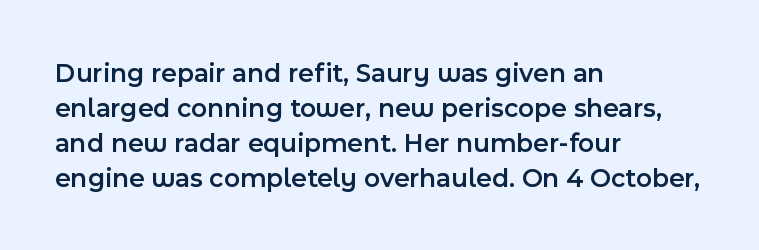
The image shows 27 px text type, upright; set left-aligned, normal line spacing (1.3x), normal letter spacing, not underlined.
